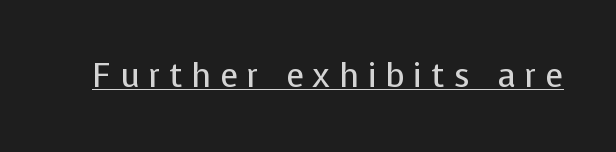
The image shows 33 px regular-weight sans-serif type, upright; set unusually wide letter spacing (+0.27 em), underlined; low stroke contrast and a medium x-height.
